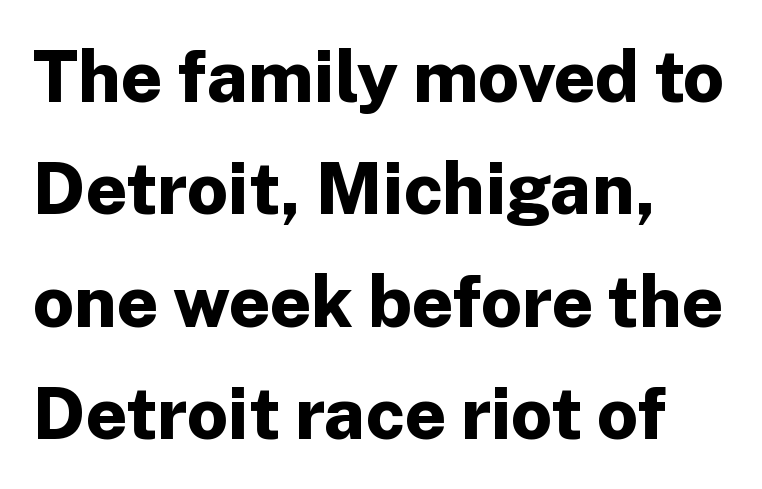
The line-height multiplier appears to be the usual default. Thick stems and heavy bowls — unmistakably bold. The rendering uses natural spacing where letterforms have individual widths. Visually the block forms a straight wall on the left and a jagged coastline on the right. The foot of each line stays bare and open. How are the letters spaced? Ordinarily, with no added tracking.
